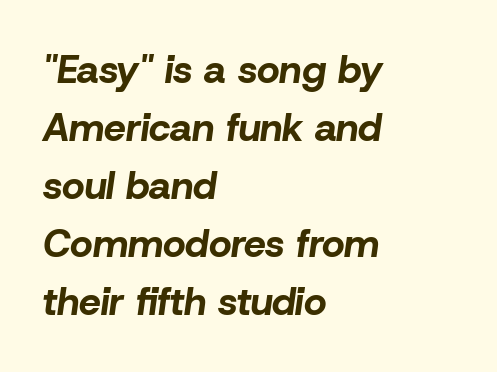
{"italic": "yes", "lean": "right", "slant_degrees": 8, "bold": "yes", "weight": "bold", "width": "normal", "stroke_contrast": "low", "x_height": "medium", "monospaced": "no", "underline": "no", "align": "left", "line_spacing": "normal", "line_spacing_ratio": 1.49, "letter_spacing": "normal", "letter_spacing_em": 0.0, "glyph_px": 39}
